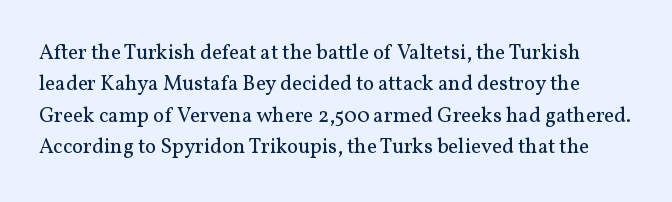
The image shows 21 px text type, upright; set normal line spacing (1.49x), normal letter spacing, not underlined.
